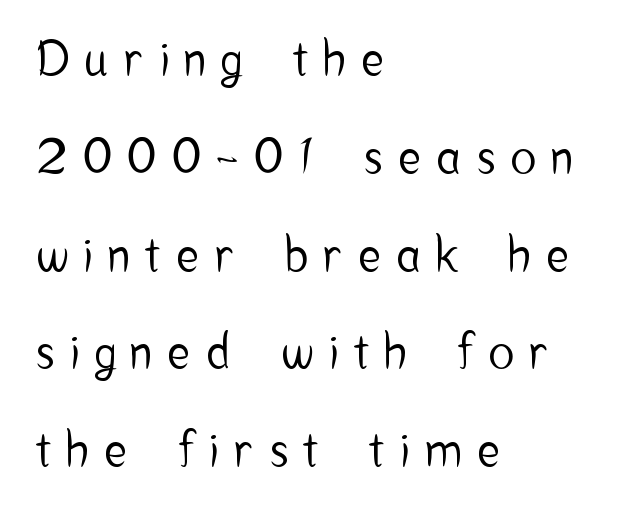
Q: Is the text italic (slanted)? A: No, it is upright.
Q: Is the typeface a serif or a sans-serif typeface? A: Sans-serif.
Q: Is the text underlined? A: No.
Q: How is the paragraph aligned? A: Left-aligned.
Q: Is the spacing between letters normal or unusually wide? A: Unusually wide.
Q: Is the spacing between lines tight, normal or loose? A: Loose.
Q: Width (condensed, normal, or wide)? A: Condensed.
Q: Stroke contrast? A: Low.
Q: x-height? A: Medium.
Q: Monospaced? A: No.
